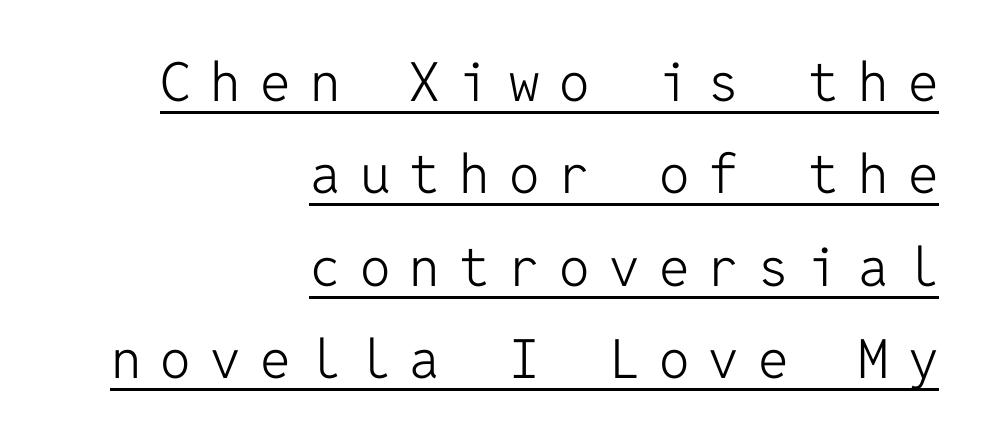
The image shows 54 px light sans-serif type, upright, monospaced; set right-aligned, line spacing 1.71x, unusually wide letter spacing (+0.36 em), underlined; low stroke contrast and a medium x-height.
